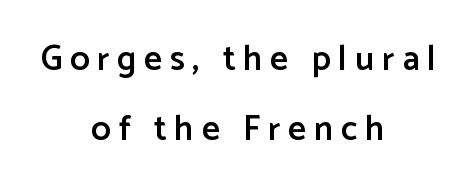
Q: Is the text bold? A: Semi-bold.
Q: Is the text italic (slanted)? A: No, it is upright.
Q: Is the typeface a serif or a sans-serif typeface? A: Sans-serif.
Q: Is the text underlined? A: No.
Q: How is the paragraph aligned? A: Centered.
Q: Is the spacing between letters normal or unusually wide? A: Unusually wide.
Q: Is the spacing between lines tight, normal or loose? A: Loose.
Q: Width (condensed, normal, or wide)? A: Normal.
Q: Stroke contrast? A: Low.
Q: x-height? A: Medium.
Q: Monospaced? A: No.
